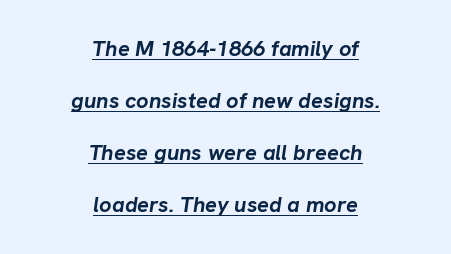
You'd pick this weight for a headline — it's a proper bold. Has an underline been added? It has. Students, observe: this is what heavily led, spacious text looks like. Italic? Definitely — the glyphs are oblique.
